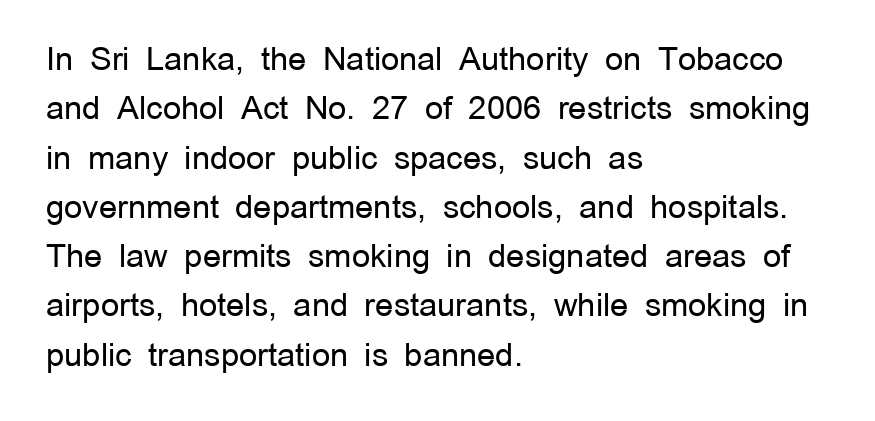
The image shows 32 px regular-weight sans-serif type, upright; set left-aligned, normal line spacing (1.54x), normal letter spacing, not underlined; low stroke contrast and a medium x-height.
